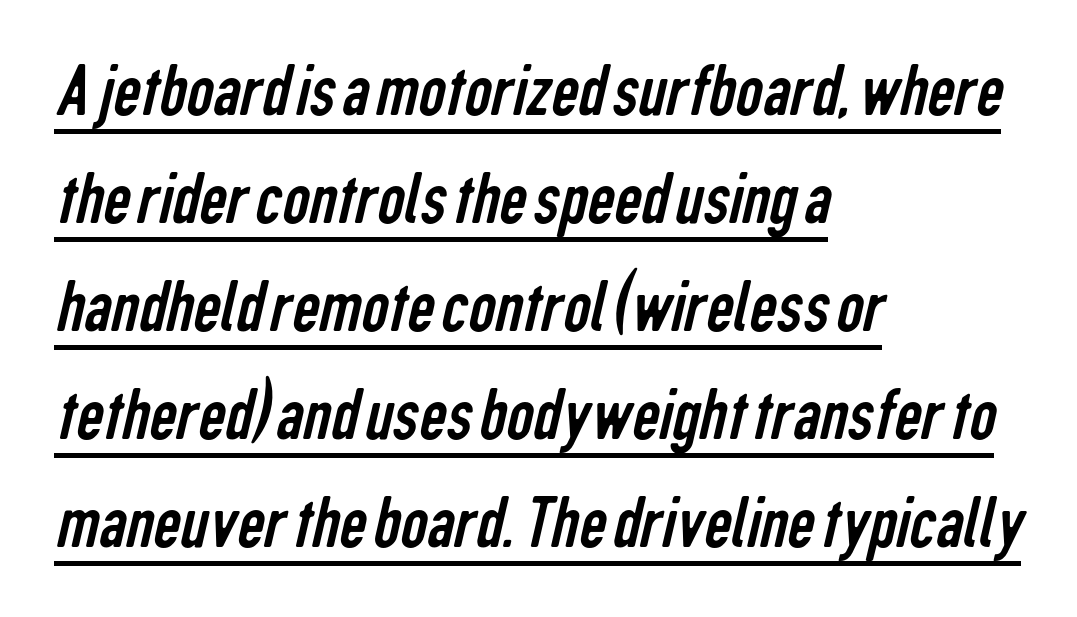
The image shows 76 px regular-weight, condensed sans-serif type; set left-aligned, normal line spacing (1.42x), normal letter spacing, underlined; low stroke contrast and a medium x-height.
